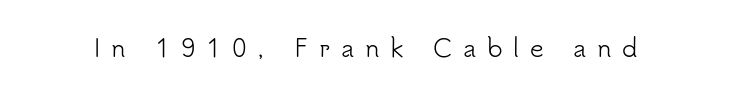
Q: Is the text bold? A: No.
Q: Is the text italic (slanted)? A: No, it is upright.
Q: Is the text underlined? A: No.
Q: Is the spacing between letters normal or unusually wide? A: Unusually wide.
